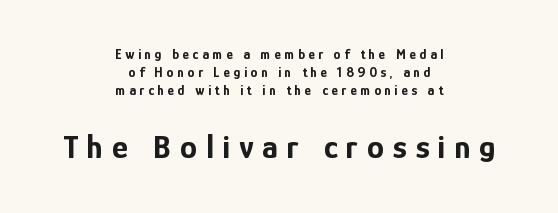
Q: Is the text bold? A: Yes.
Q: Is the text italic (slanted)? A: No, it is upright.
Q: Is the typeface a serif or a sans-serif typeface? A: Sans-serif.
Q: Is the text underlined? A: No.
Q: How is the paragraph aligned? A: Centered.
Q: Is the spacing between letters normal or unusually wide? A: Unusually wide.
Q: Is the spacing between lines tight, normal or loose? A: Normal.
Q: Which block of text is set in a larger size, the first (top) or the second (bottom)? A: The second (bottom) one.
Q: Width (condensed, normal, or wide)? A: Condensed.
Q: Stroke contrast? A: Low.
Q: x-height? A: Medium.
Q: Monospaced? A: No.
